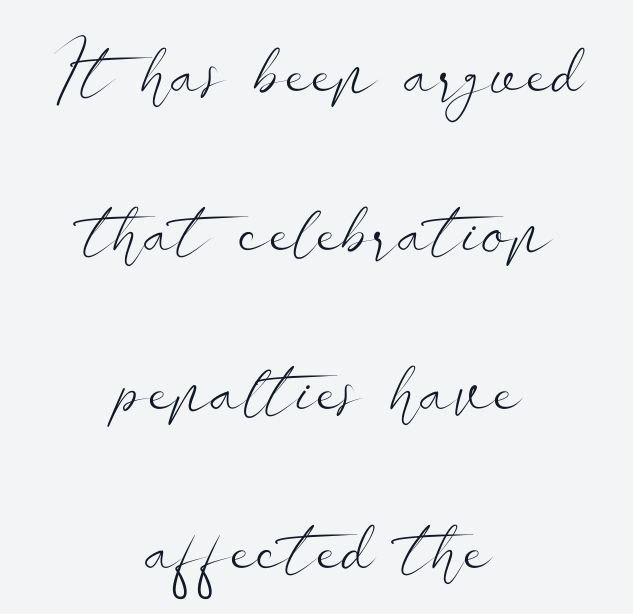
A typesetter would call this proportional, since set widths differ per character. Regarding serifs, this sample does without them. The area under the type is left untouched.
